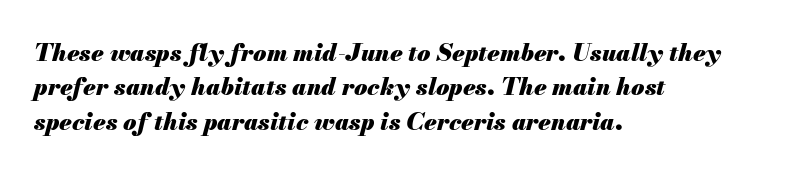
Caption: standard tracking, unaltered. Does the weight exceed regular? Yes, all the way to bold. It's the slanting kind of type. Notice how the passage keeps a crisp vertical edge on the left only. Vertical spacing — default.
